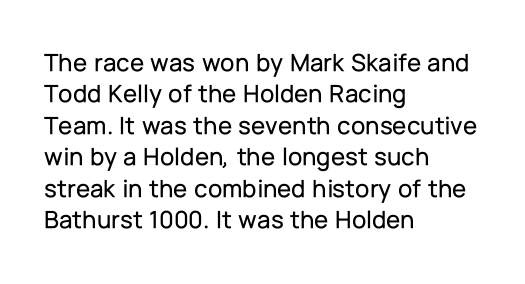
Tracking value appears to be zero — textbook default spacing. Rendered with straight, roman letterforms. Short and long lines alike share a common starting point at left. A bare baseline throughout the passage.
